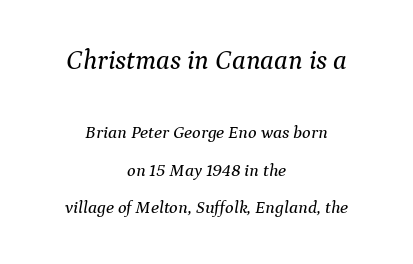
Each word holds together tightly as a unit, with standard inter-letter gaps. Type without underlining. Notice how the passage keeps no hard edge, just a central spine. Every character sits at an angle, as italics do. The earlier block is typeset at a bigger size than the later block. Vertically, the passage feels expansive, rows floating well apart.
